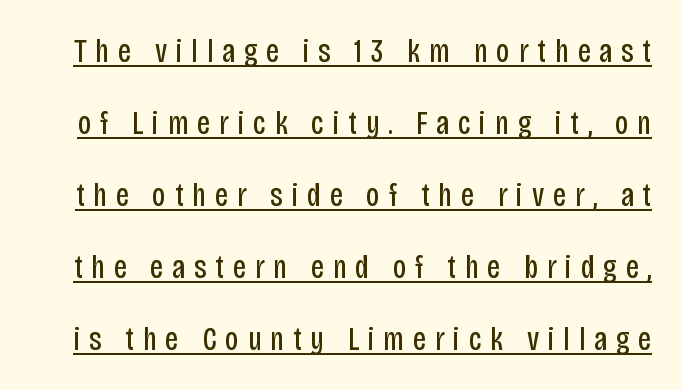
{"serif": "no", "italic": "no", "bold": "no", "weight": "regular", "width": "condensed", "stroke_contrast": "low", "x_height": "large", "monospaced": "no", "underline": "yes", "line_spacing": "loose", "line_spacing_ratio": 2.18, "letter_spacing": "wide", "letter_spacing_em": 0.27, "glyph_px": 33}
